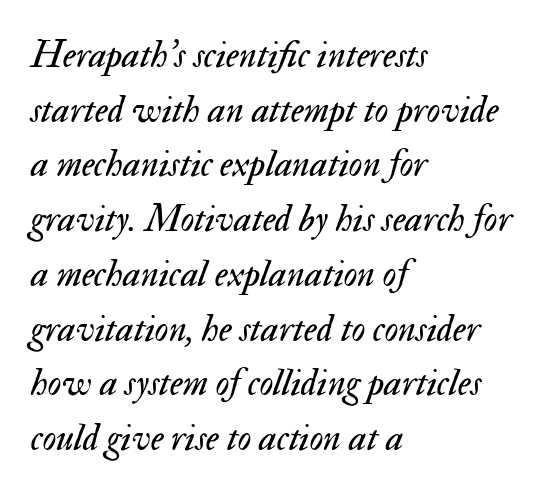
{"italic": "yes", "lean": "right", "slant_degrees": 17, "bold": "no", "weight": "regular", "width": "normal", "stroke_contrast": "medium", "x_height": "small", "monospaced": "no", "underline": "no", "align": "left", "line_spacing": "normal", "line_spacing_ratio": 1.44, "letter_spacing": "normal", "letter_spacing_em": 0.0, "glyph_px": 38}
